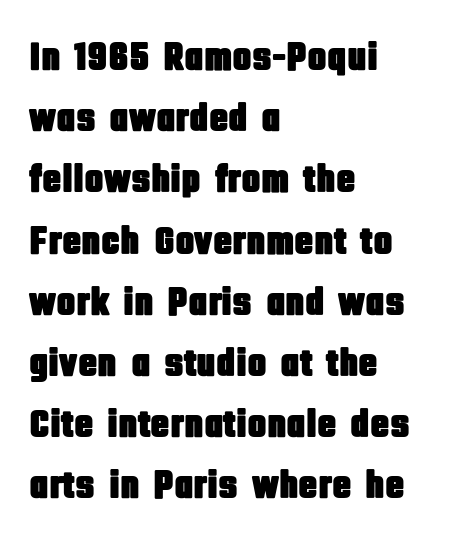
To sum up the face: it is a sans, with no serifs. It's the straight-up-and-down kind of type. A typesetter would call this leading conventional body-copy spacing. Look at the tracking — it's just the regular setting, nothing added. A typesetter would call this proportional, since set widths differ per character. The specimen omits any rule beneath the text block's lines.
